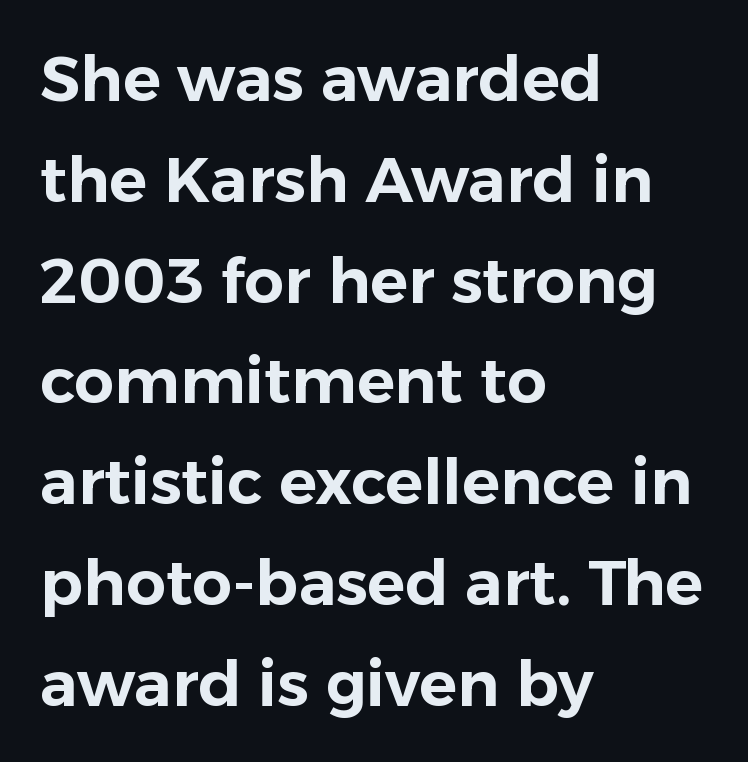
Q: Is the text italic (slanted)? A: No, it is upright.
Q: Is the typeface a serif or a sans-serif typeface? A: Sans-serif.
Q: Is the text underlined? A: No.
Q: How is the paragraph aligned? A: Left-aligned.
Q: Is the spacing between letters normal or unusually wide? A: Normal.
Q: Is the spacing between lines tight, normal or loose? A: Normal.
Q: Width (condensed, normal, or wide)? A: Normal.
Q: Stroke contrast? A: Low.
Q: x-height? A: Medium.
Q: Monospaced? A: No.
